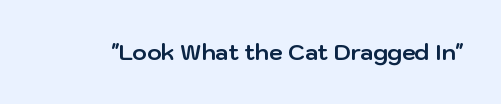
Short note: letters normally spaced. Words float on clear page, feet unadorned. The letters stand upright; this is a roman face. Heavy, bold letterforms.
